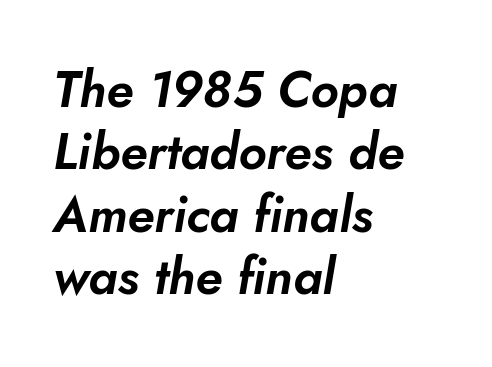
{"italic": "yes", "lean": "right", "slant_degrees": 10, "width": "normal", "stroke_contrast": "low", "x_height": "small", "monospaced": "no", "underline": "no", "align": "left", "line_spacing": "normal", "line_spacing_ratio": 1.25, "letter_spacing": "normal", "letter_spacing_em": 0.0, "glyph_px": 50}
